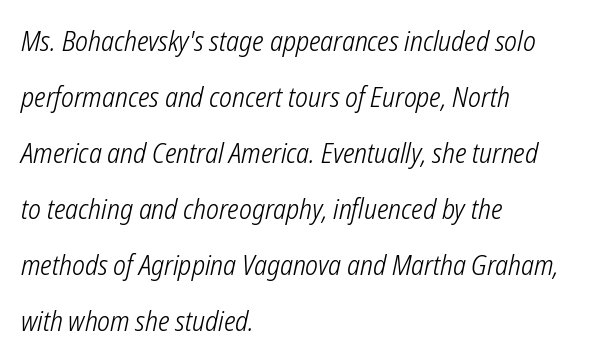
The image shows 28 px light, condensed type, italic (leaning right); set left-aligned, loose line spacing (2.0x), normal letter spacing, not underlined; low stroke contrast and a medium x-height.
